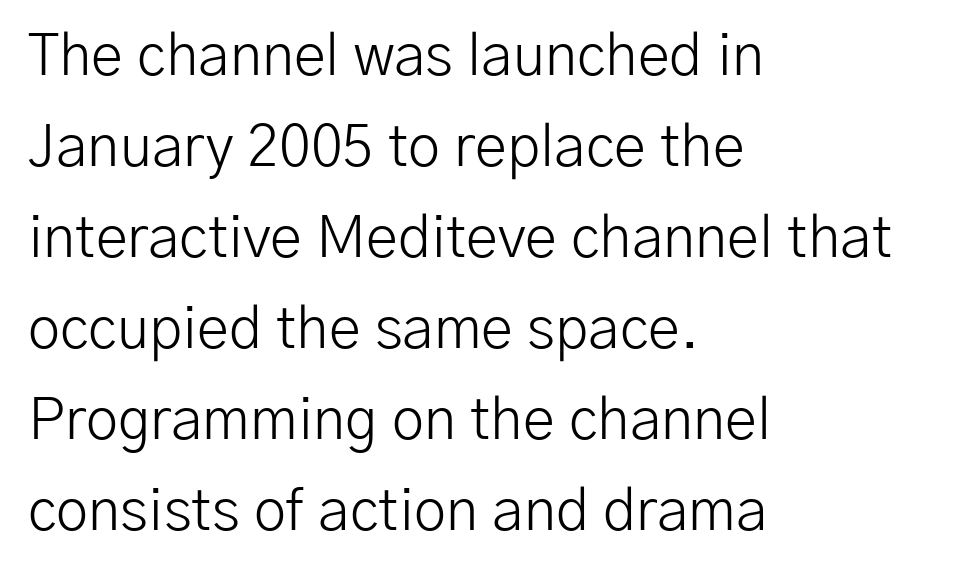
The image shows 58 px light sans-serif type, upright; set left-aligned, normal line spacing (1.57x), normal letter spacing, not underlined; low stroke contrast and a medium x-height.
